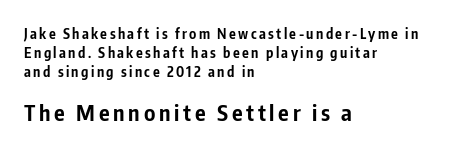
{"italic": "no", "bold": "yes", "underline": "no", "align": "left", "line_spacing": "normal", "line_spacing_ratio": 1.35, "larger_block": "second", "size_ratio": 1.57, "glyph_px": 22}
